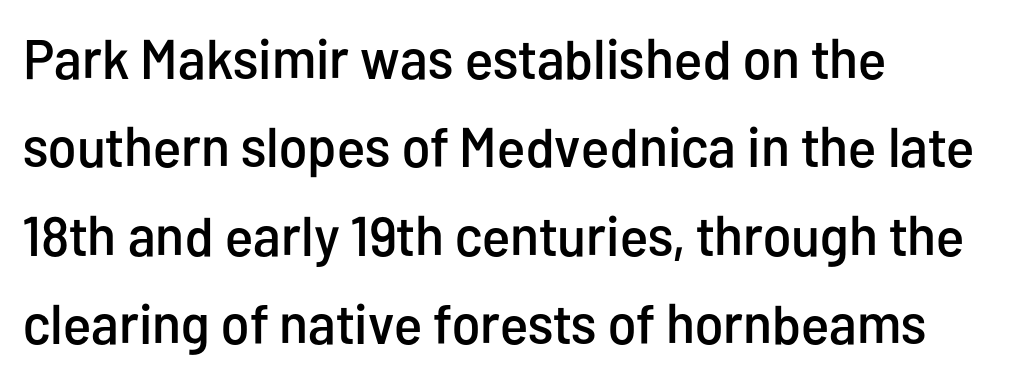
Q: Is the text italic (slanted)? A: No, it is upright.
Q: Is the typeface a serif or a sans-serif typeface? A: Sans-serif.
Q: Is the text underlined? A: No.
Q: How is the paragraph aligned? A: Left-aligned.
Q: Is the spacing between letters normal or unusually wide? A: Normal.
Q: Is the spacing between lines tight, normal or loose? A: Normal.
Q: Width (condensed, normal, or wide)? A: Condensed.
Q: Stroke contrast? A: Low.
Q: x-height? A: Medium.
Q: Monospaced? A: No.
